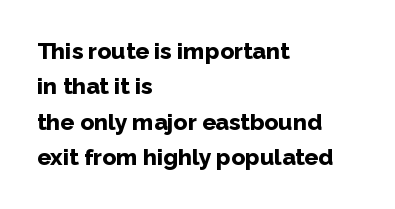
The image shows 23 px bold type, upright; set left-aligned, normal line spacing (1.54x), normal letter spacing, not underlined.
